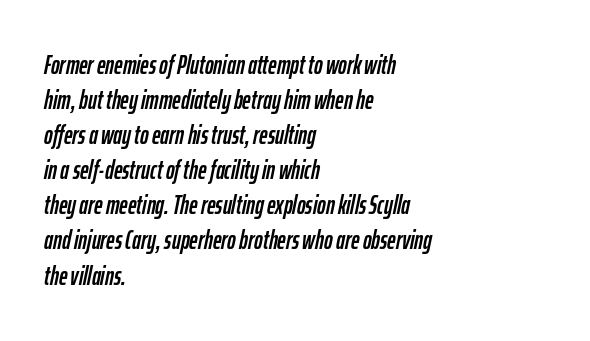
{"italic": "yes", "lean": "right", "slant_degrees": 12, "underline": "no", "align": "left", "line_spacing": "normal", "line_spacing_ratio": 1.35, "letter_spacing": "normal", "letter_spacing_em": 0.0, "glyph_px": 26}
